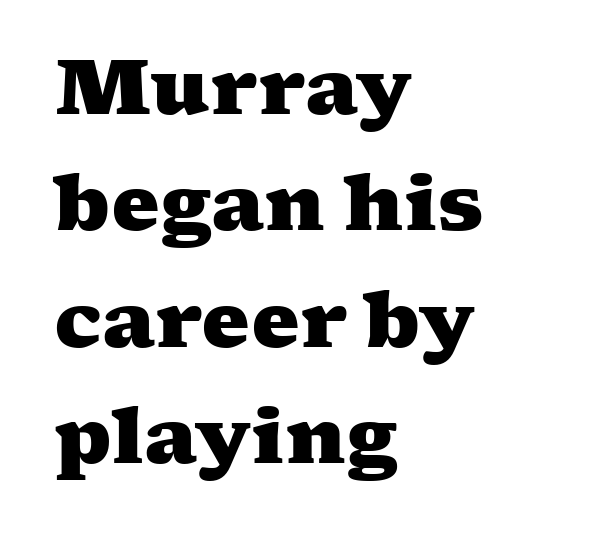
{"serif": "yes", "bold": "yes", "weight": "heavy", "width": "wide", "stroke_contrast": "medium", "x_height": "medium", "monospaced": "no", "underline": "no", "align": "left", "line_spacing": "normal", "line_spacing_ratio": 1.51, "letter_spacing": "normal", "letter_spacing_em": 0.0, "glyph_px": 77}
